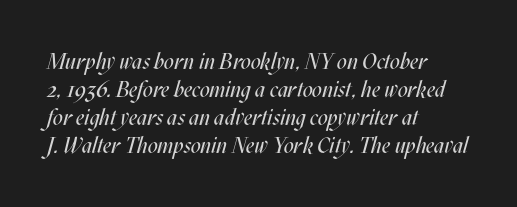
{"italic": "yes", "lean": "right", "slant_degrees": 17, "bold": "no", "underline": "no", "align": "left", "line_spacing": "normal", "line_spacing_ratio": 1.28, "letter_spacing": "normal", "letter_spacing_em": 0.0, "glyph_px": 22}
